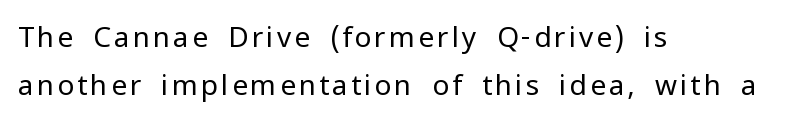
Q: Is the text bold? A: No.
Q: Is the text italic (slanted)? A: No, it is upright.
Q: Is the typeface a serif or a sans-serif typeface? A: Sans-serif.
Q: Is the text underlined? A: No.
Q: How is the paragraph aligned? A: Left-aligned.
Q: Is the spacing between lines tight, normal or loose? A: Normal.
Q: Width (condensed, normal, or wide)? A: Normal.
Q: Stroke contrast? A: Low.
Q: x-height? A: Medium.
Q: Monospaced? A: No.
